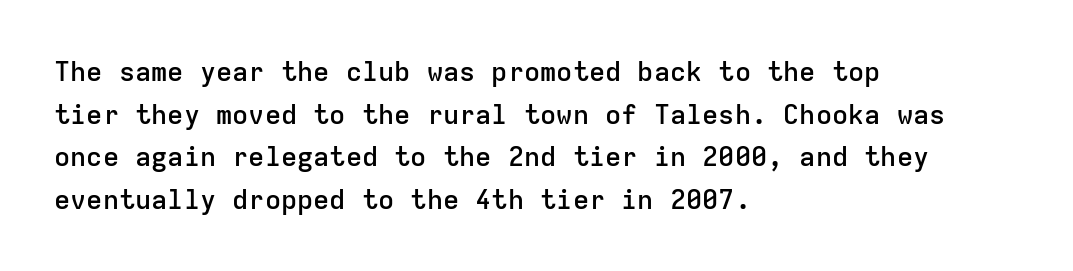
{"italic": "no", "bold": "semi", "underline": "no", "align": "left", "line_spacing": "normal", "line_spacing_ratio": 1.58, "letter_spacing": "normal", "letter_spacing_em": 0.0, "glyph_px": 27}
